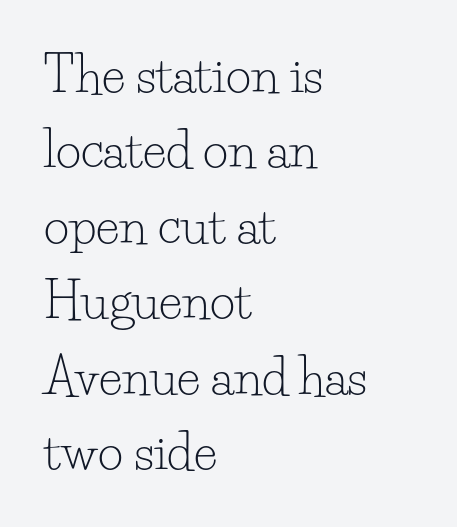
Q: Is the text bold? A: No.
Q: Is the text italic (slanted)? A: No, it is upright.
Q: Is the typeface a serif or a sans-serif typeface? A: Serif.
Q: Is the text underlined? A: No.
Q: How is the paragraph aligned? A: Left-aligned.
Q: Is the spacing between letters normal or unusually wide? A: Normal.
Q: Is the spacing between lines tight, normal or loose? A: Normal.
Q: Width (condensed, normal, or wide)? A: Normal.
Q: Stroke contrast? A: Low.
Q: x-height? A: Small.
Q: Monospaced? A: No.
